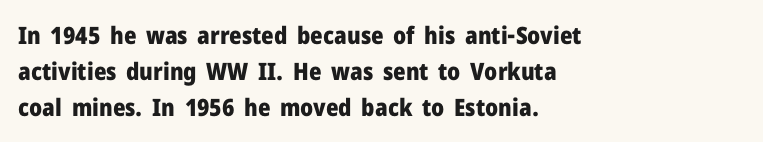
These lines are set flush left with a ragged right edge. Upright lettering throughout. Compared with typical body copy, the letter spacing here is the same. The line-height multiplier appears to be the usual default.
